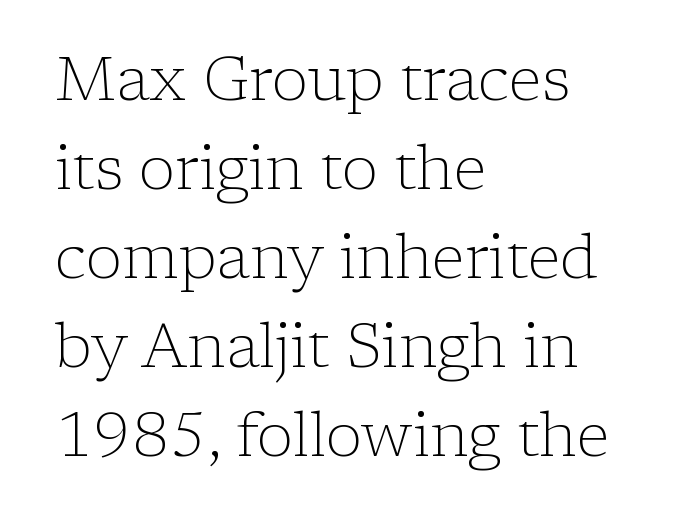
The image shows 61 px light serif type, upright; set left-aligned, normal line spacing (1.46x), normal letter spacing, not underlined; low stroke contrast and a medium x-height.
